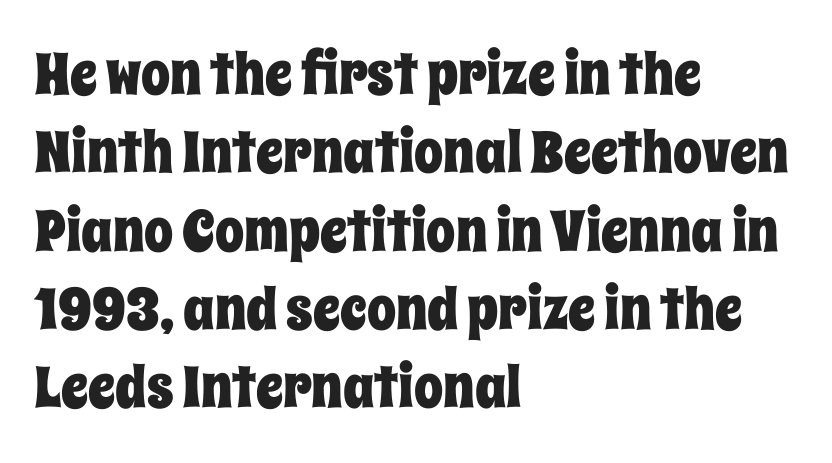
Q: Is the text italic (slanted)? A: No, it is upright.
Q: Is the text underlined? A: No.
Q: How is the paragraph aligned? A: Left-aligned.
Q: Is the spacing between letters normal or unusually wide? A: Normal.
Q: Is the spacing between lines tight, normal or loose? A: Normal.
Q: Width (condensed, normal, or wide)? A: Condensed.
Q: Stroke contrast? A: Low.
Q: x-height? A: Large.
Q: Monospaced? A: No.
